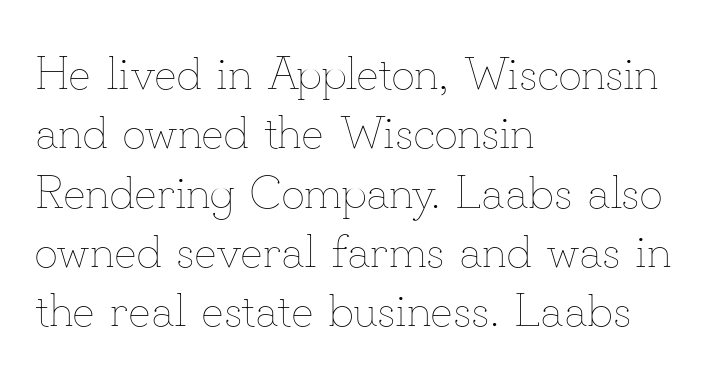
The image shows 46 px thin type, upright; set left-aligned, normal line spacing (1.29x), normal letter spacing, not underlined; low stroke contrast and a small x-height.
